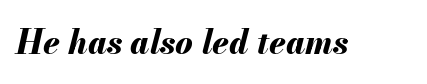
{"italic": "yes", "lean": "right", "slant_degrees": 13, "bold": "yes", "weight": "bold", "width": "normal", "stroke_contrast": "medium", "x_height": "small", "monospaced": "no", "underline": "no", "letter_spacing": "normal", "letter_spacing_em": 0.0, "glyph_px": 33}
